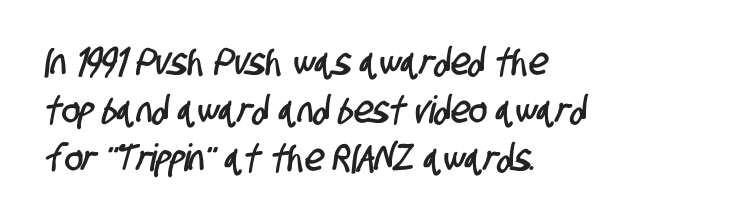
Q: Is the typeface a serif or a sans-serif typeface? A: Sans-serif.
Q: Is the text underlined? A: No.
Q: How is the paragraph aligned? A: Left-aligned.
Q: Is the spacing between letters normal or unusually wide? A: Normal.
Q: Is the spacing between lines tight, normal or loose? A: Normal.
Q: Width (condensed, normal, or wide)? A: Condensed.
Q: Stroke contrast? A: Low.
Q: x-height? A: Large.
Q: Monospaced? A: No.
